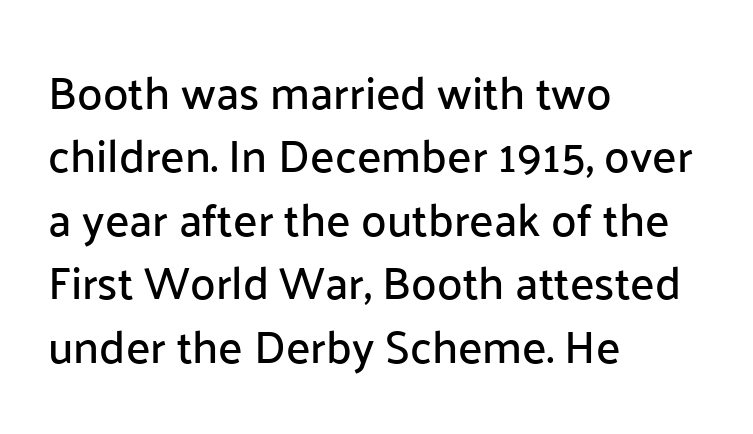
The image shows 46 px sans-serif type, upright; set left-aligned, normal line spacing (1.38x), normal letter spacing, not underlined; low stroke contrast and a medium x-height.
